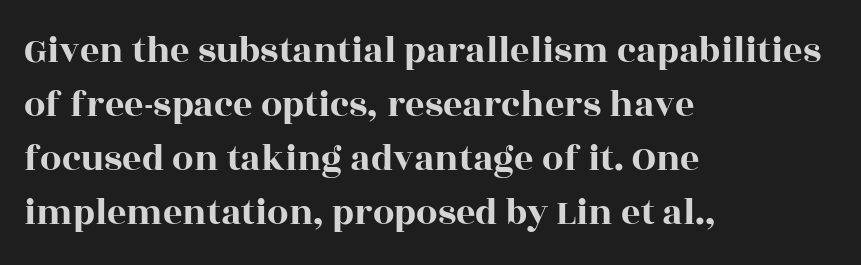
Q: Is the text italic (slanted)? A: No, it is upright.
Q: Is the typeface a serif or a sans-serif typeface? A: Serif.
Q: Is the text underlined? A: No.
Q: How is the paragraph aligned? A: Left-aligned.
Q: Is the spacing between letters normal or unusually wide? A: Normal.
Q: Is the spacing between lines tight, normal or loose? A: Normal.
Q: Width (condensed, normal, or wide)? A: Wide.
Q: x-height? A: Large.
Q: Monospaced? A: No.
